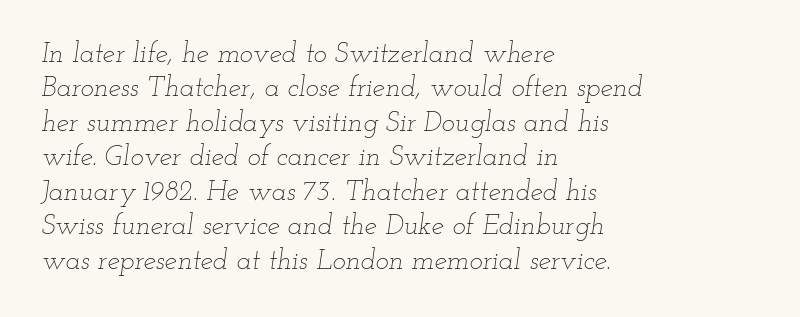
{"italic": "yes", "lean": "right", "slant_degrees": 12, "bold": "no", "weight": "thin", "width": "wide", "stroke_contrast": "low", "x_height": "small", "monospaced": "no", "underline": "no", "align": "left", "line_spacing_ratio": 1.23, "letter_spacing": "normal", "letter_spacing_em": 0.0, "glyph_px": 28}
